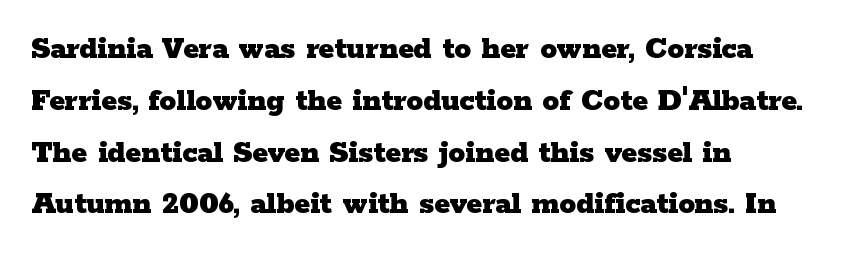
{"serif": "yes", "italic": "no", "bold": "yes", "weight": "heavy", "width": "wide", "stroke_contrast": "low", "x_height": "medium", "monospaced": "no", "underline": "no", "align": "left", "line_spacing": "normal", "line_spacing_ratio": 1.57, "letter_spacing": "normal", "letter_spacing_em": 0.0, "glyph_px": 33}
